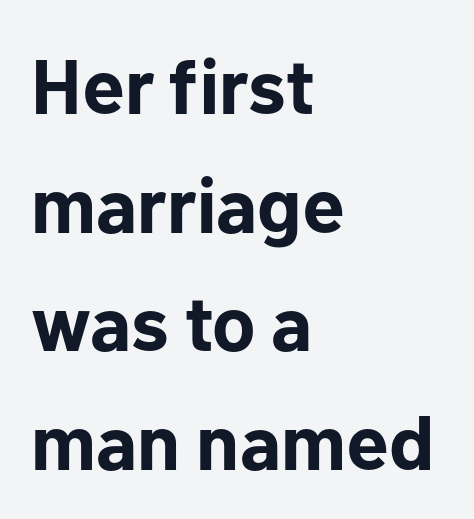
{"serif": "no", "italic": "no", "bold": "yes", "weight": "bold", "width": "normal", "stroke_contrast": "low", "x_height": "medium", "monospaced": "no", "underline": "no", "align": "left", "line_spacing": "normal", "line_spacing_ratio": 1.54, "letter_spacing": "normal", "letter_spacing_em": 0.0, "glyph_px": 77}
